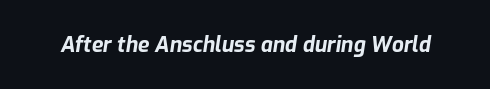
Q: Is the text bold? A: Yes.
Q: Is the text italic (slanted)? A: Yes, it leans right by about 9 degrees.
Q: Is the text underlined? A: No.
Q: Is the spacing between letters normal or unusually wide? A: Normal.
